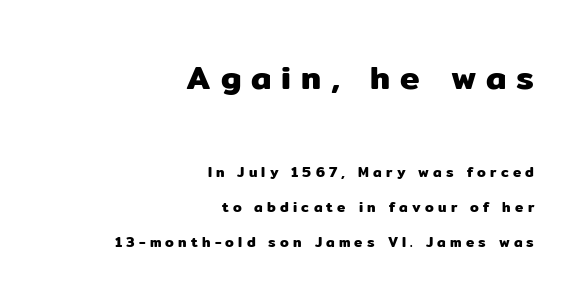
The string is rendered with underlining switched off. The tracking jumps out immediately: characters are airy and widely separated. One glance says open: line gaps are wider than usual. I'd call this a sans setting — the letters go barefoot. The typesetter chose a ragged-left arrangement here.
